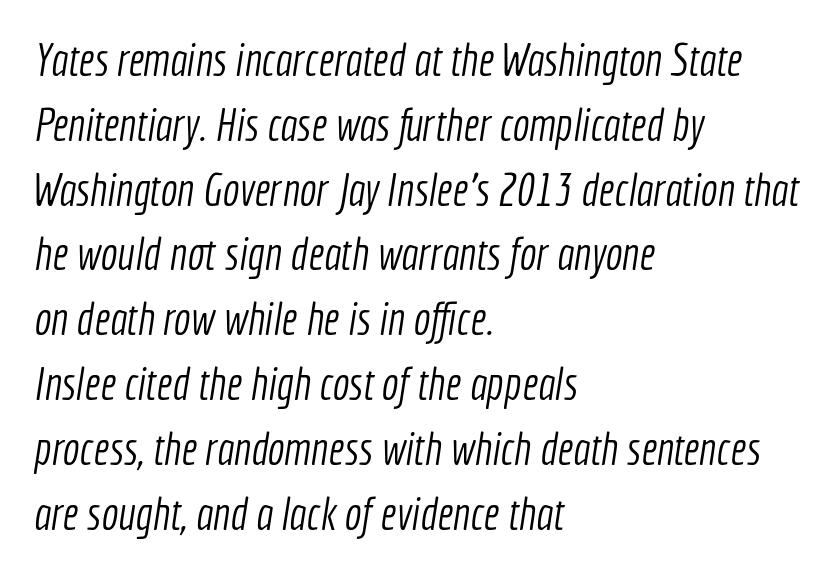
{"serif": "no", "bold": "no", "weight": "light", "width": "condensed", "x_height": "medium", "monospaced": "no", "underline": "no", "align": "left", "line_spacing": "normal", "line_spacing_ratio": 1.44, "letter_spacing": "normal", "letter_spacing_em": 0.0, "glyph_px": 45}
